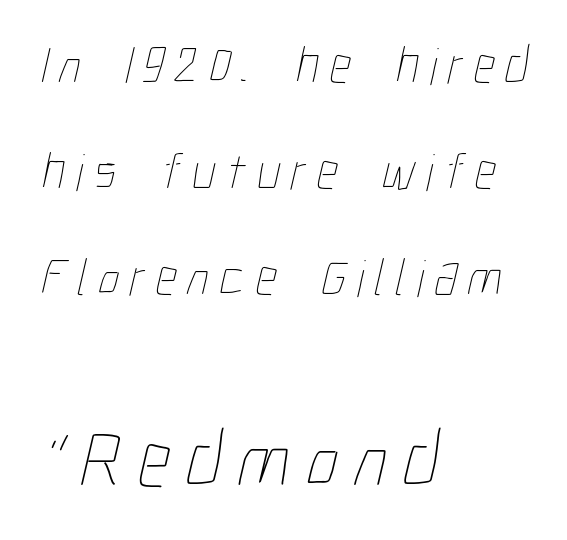
{"bold": "no", "weight": "thin", "width": "condensed", "stroke_contrast": "low", "x_height": "medium", "monospaced": "no", "underline": "no", "align": "left", "line_spacing": "loose", "line_spacing_ratio": 2.0, "letter_spacing": "wide", "letter_spacing_em": 0.2, "larger_block": "second", "size_ratio": 1.51, "glyph_px": 80}
